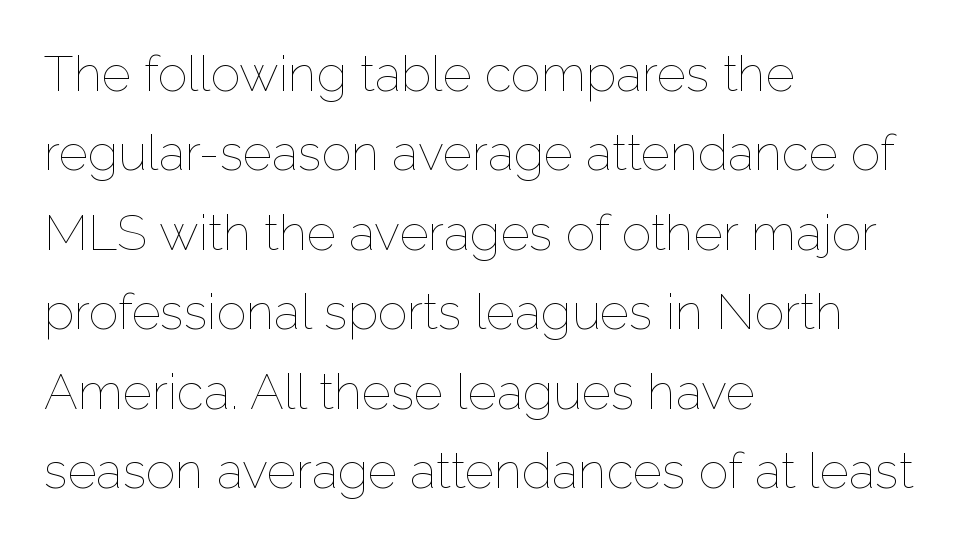
The image shows 50 px thin type, upright; set left-aligned, normal line spacing (1.59x), normal letter spacing, not underlined; low stroke contrast and a medium x-height.
